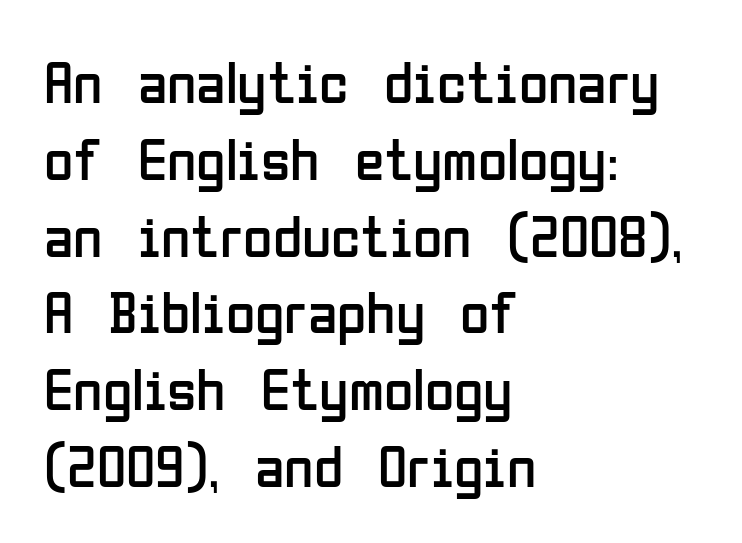
Q: Is the text bold? A: No.
Q: Is the text italic (slanted)? A: No, it is upright.
Q: Is the typeface a serif or a sans-serif typeface? A: Sans-serif.
Q: Is the text underlined? A: No.
Q: How is the paragraph aligned? A: Left-aligned.
Q: Is the spacing between letters normal or unusually wide? A: Normal.
Q: Is the spacing between lines tight, normal or loose? A: Normal.
Q: Width (condensed, normal, or wide)? A: Condensed.
Q: Stroke contrast? A: Low.
Q: x-height? A: Medium.
Q: Monospaced? A: No.
